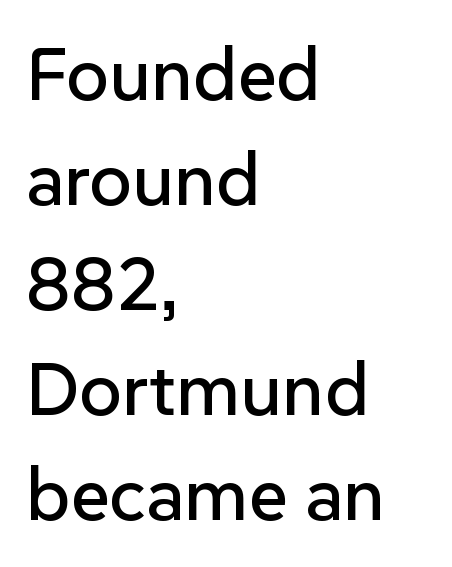
The image shows 75 px sans-serif type, upright; set left-aligned, normal line spacing (1.4x), normal letter spacing, not underlined; low stroke contrast and a medium x-height.
